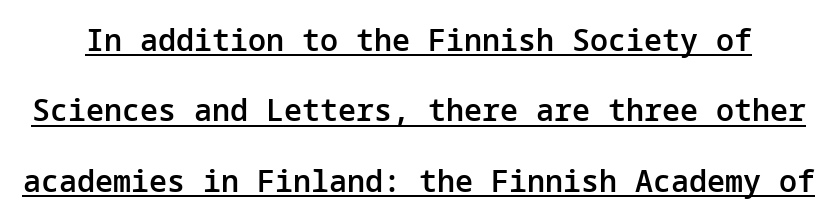
The rendering uses a large line-height, opening up the rows. Upright lettering throughout. Nope, no serifs anywhere on these letters. The passage shown has conventional tracking throughout. Somebody hit Ctrl+U on this one — the words are underlined.
